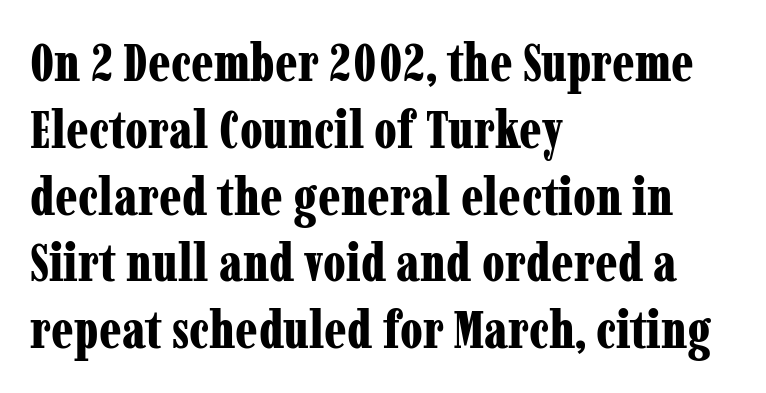
What weight is shown? A full bold with thick strokes. A typesetter would label this face a serif. Has an underline been added? It has not. This sample has the flowing, uneven cadence of proportional lettering. The rows are spaced the way most documents space them. The rag falls on the right side of this text block.
